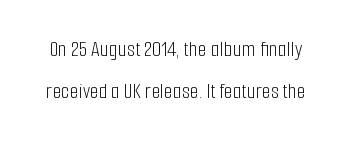
No chunkiness to these letters — they're not bold. Compared with typical body copy, the letter spacing here is the same. Unlike italic type, these characters show no tilt at all. The foot of each line stays bare and open.
